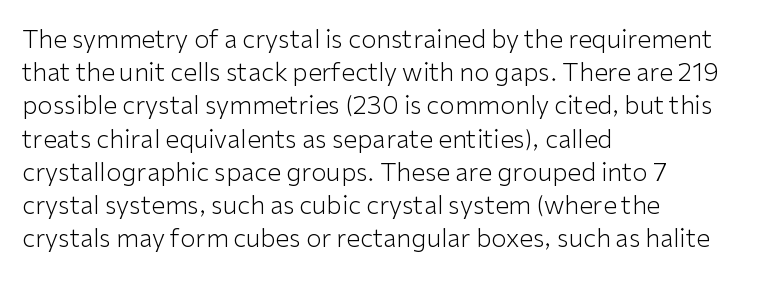
The image shows 25 px text type, upright; set left-aligned, normal line spacing (1.33x), normal letter spacing, not underlined.
